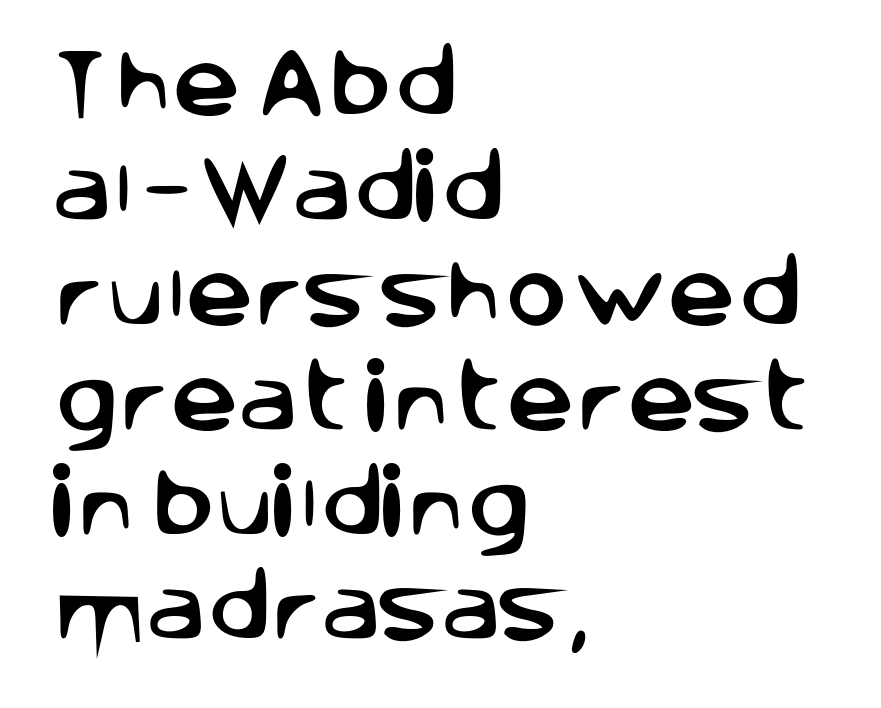
Character widths vary here, with narrow letters taking less room than wide ones. The baseline area is clear. This rendering leaves character spacing at its baseline value. What kind of face is this? One without serifs — a sans.
